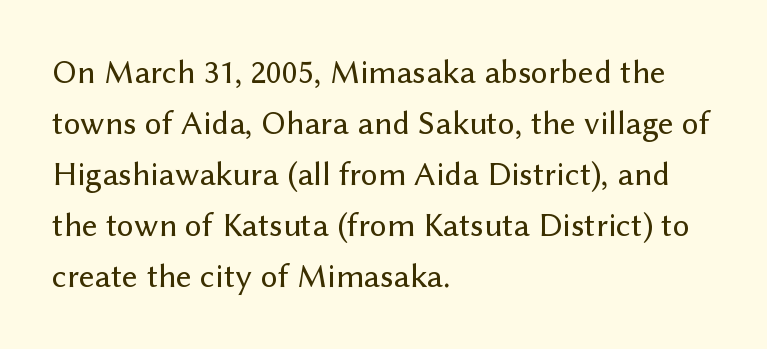
Here the glyphs are tracked normally, forming tight word shapes. Honestly, there is no underline to notice here at all. The typeface chosen for these lines omits serifs. Do the characters align in a grid? No, the font is proportional. Notice how the stems are strictly vertical — no italics here. Notice how descenders clear the ascenders below comfortably — that's standard leading.
